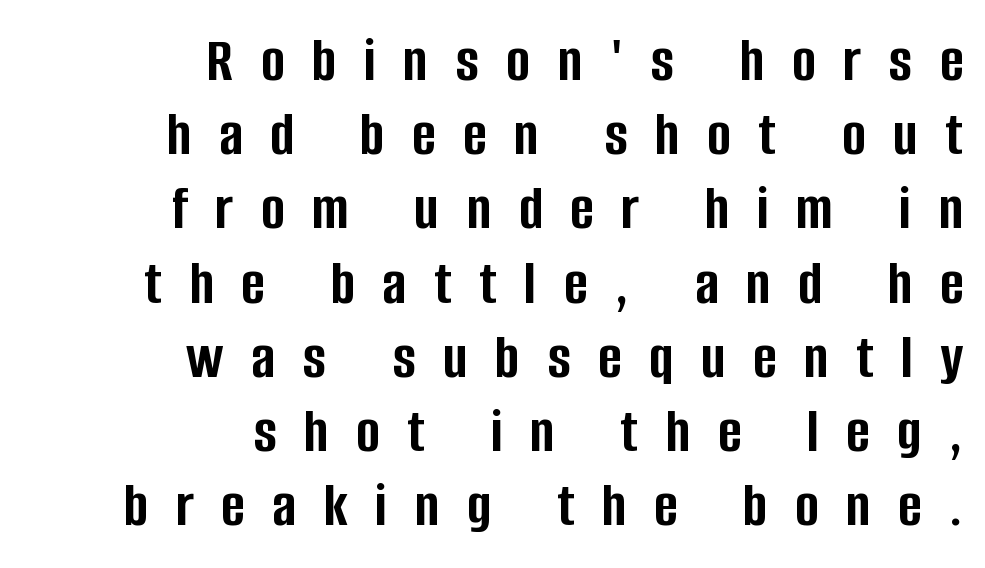
{"serif": "no", "italic": "no", "bold": "yes", "weight": "semibold", "width": "condensed", "stroke_contrast": "low", "x_height": "large", "monospaced": "no", "underline": "no", "align": "right", "line_spacing_ratio": 1.16, "letter_spacing": "wide", "letter_spacing_em": 0.43, "glyph_px": 64}
